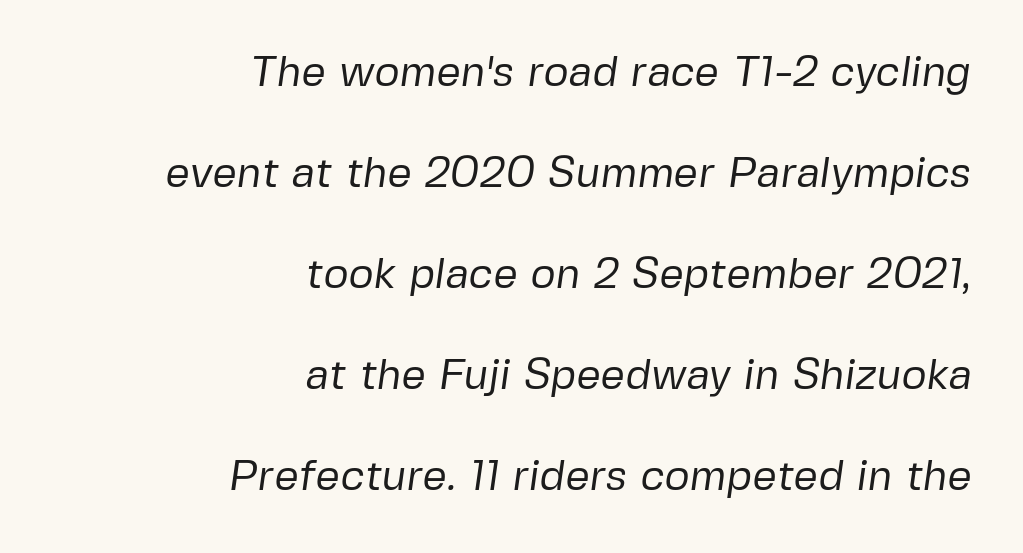
{"serif": "no", "bold": "no", "weight": "regular", "width": "normal", "stroke_contrast": "low", "x_height": "medium", "monospaced": "no", "underline": "no", "align": "right", "line_spacing": "loose", "line_spacing_ratio": 2.35, "letter_spacing": "normal", "letter_spacing_em": 0.0, "glyph_px": 43}
